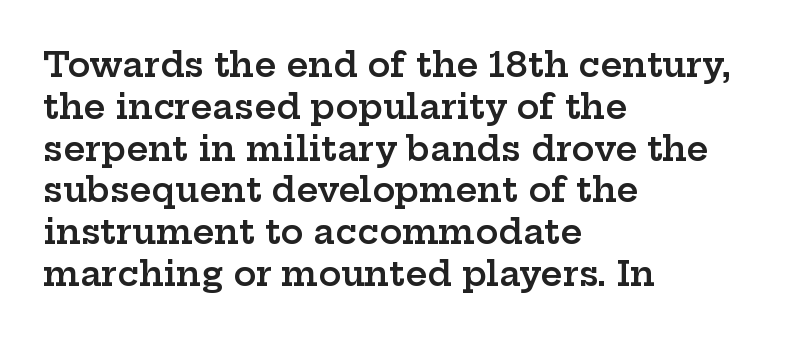
{"serif": "yes", "italic": "no", "bold": "semi", "weight": "semibold", "width": "wide", "stroke_contrast": "low", "x_height": "medium", "monospaced": "no", "underline": "no", "align": "left", "line_spacing_ratio": 1.23, "letter_spacing": "normal", "letter_spacing_em": 0.0, "glyph_px": 34}
